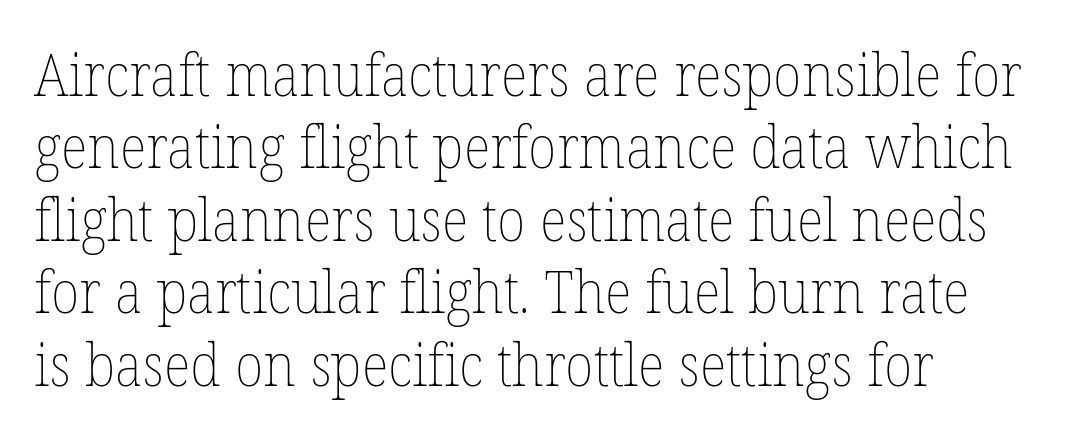
Q: Is the text bold? A: No.
Q: Is the text italic (slanted)? A: No, it is upright.
Q: Is the text underlined? A: No.
Q: How is the paragraph aligned? A: Left-aligned.
Q: Is the spacing between letters normal or unusually wide? A: Normal.
Q: Is the spacing between lines tight, normal or loose? A: Normal.
Q: Width (condensed, normal, or wide)? A: Normal.
Q: Stroke contrast? A: Low.
Q: x-height? A: Medium.
Q: Monospaced? A: No.
